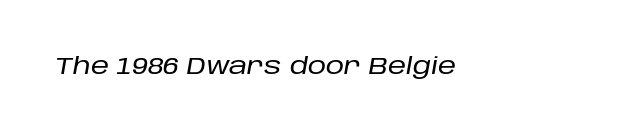
The image shows 23 px text type, italic (leaning right); set normal letter spacing, not underlined.
